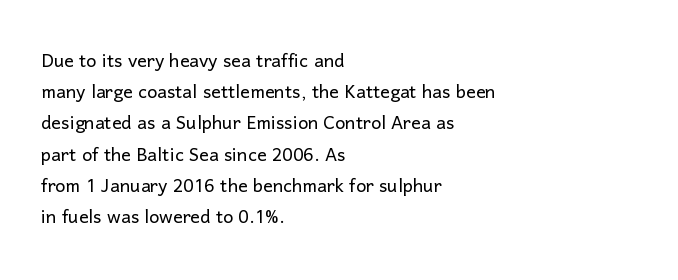
Q: Is the text bold? A: No.
Q: Is the text italic (slanted)? A: No, it is upright.
Q: Is the text underlined? A: No.
Q: How is the paragraph aligned? A: Left-aligned.
Q: Is the spacing between letters normal or unusually wide? A: Normal.
Q: Is the spacing between lines tight, normal or loose? A: Normal.
